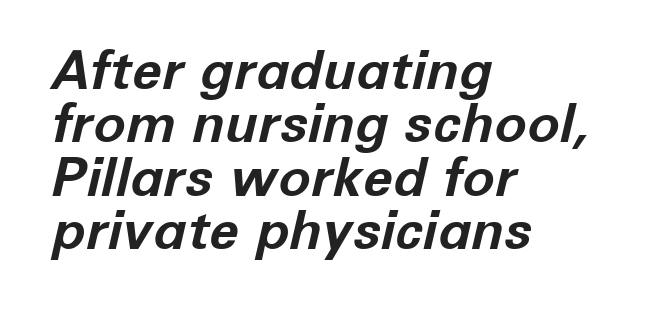
Q: Is the text bold? A: Yes.
Q: Is the text italic (slanted)? A: Yes, it leans right by about 12 degrees.
Q: Is the text underlined? A: No.
Q: How is the paragraph aligned? A: Left-aligned.
Q: Is the spacing between letters normal or unusually wide? A: Normal.
Q: Is the spacing between lines tight, normal or loose? A: Tight.
Q: Width (condensed, normal, or wide)? A: Normal.
Q: Stroke contrast? A: Low.
Q: x-height? A: Medium.
Q: Monospaced? A: No.
